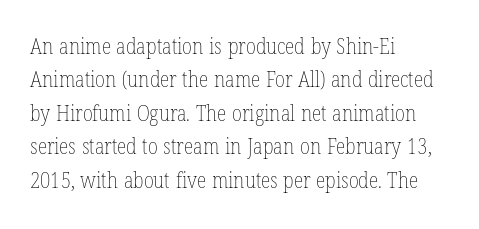
The image shows 22 px text type, upright; set left-aligned, normal line spacing (1.52x), normal letter spacing, not underlined.
